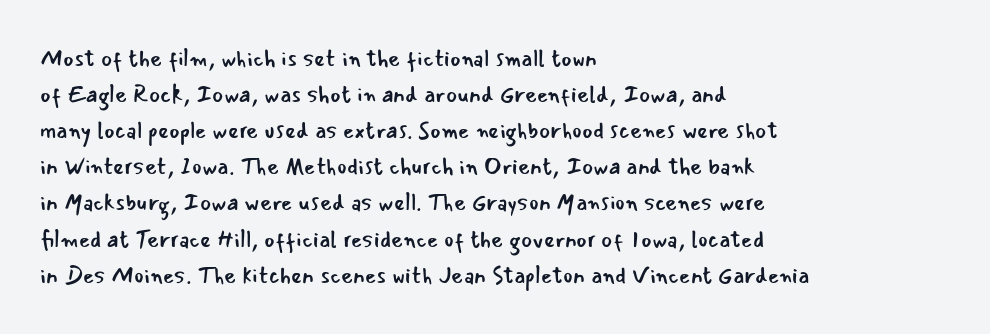
The image shows 23 px text type, upright; set left-aligned, normal line spacing (1.57x), normal letter spacing, not underlined.
